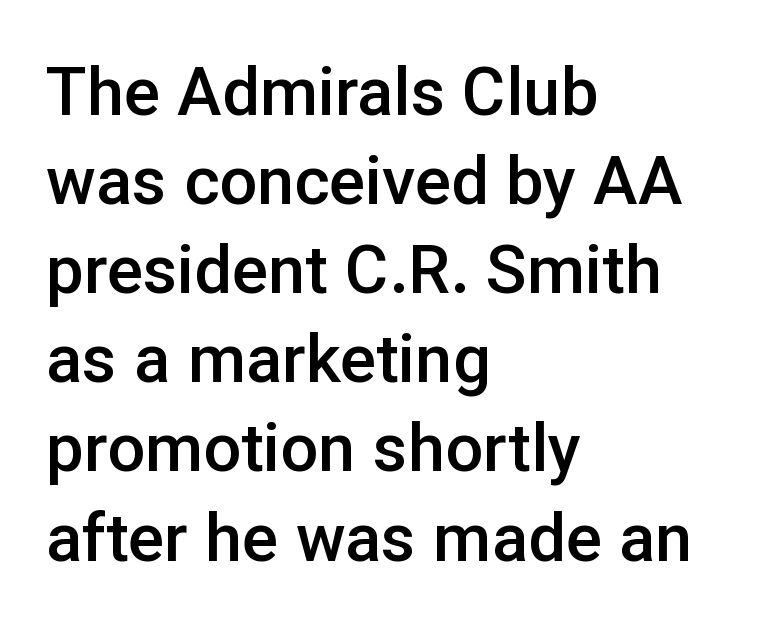
Q: Is the text bold? A: Semi-bold.
Q: Is the text italic (slanted)? A: No, it is upright.
Q: Is the typeface a serif or a sans-serif typeface? A: Sans-serif.
Q: Is the text underlined? A: No.
Q: How is the paragraph aligned? A: Left-aligned.
Q: Is the spacing between letters normal or unusually wide? A: Normal.
Q: Is the spacing between lines tight, normal or loose? A: Normal.
Q: Width (condensed, normal, or wide)? A: Normal.
Q: Stroke contrast? A: Low.
Q: x-height? A: Medium.
Q: Monospaced? A: No.
